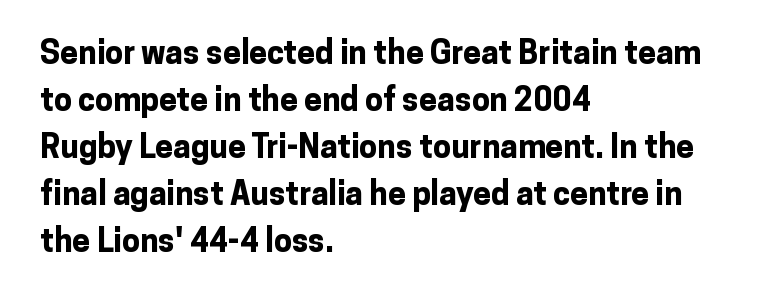
Pretty heavy lettering here — definitely bold. A typesetter would mark this as roman, not italic. Classification — sans serif. Varying glyph widths throughout — classic text-font behaviour.
